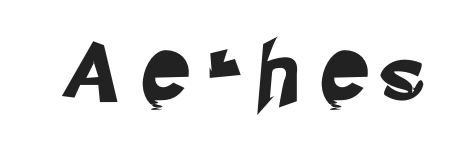
{"serif": "no", "width": "normal", "stroke_contrast": "low", "x_height": "small", "monospaced": "no", "underline": "no", "letter_spacing": "wide", "letter_spacing_em": 0.46, "glyph_px": 59}
